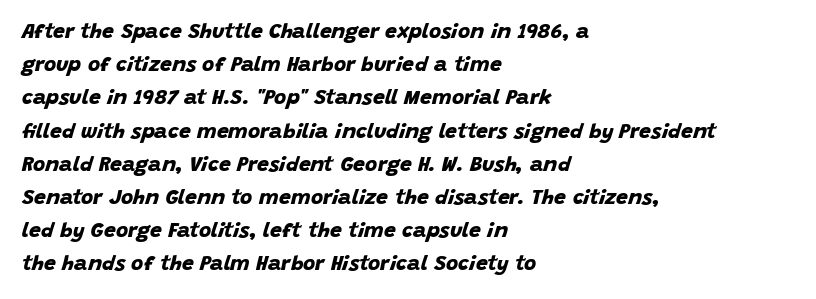
The image shows 21 px bold type; set left-aligned, normal line spacing (1.58x), normal letter spacing, not underlined.
